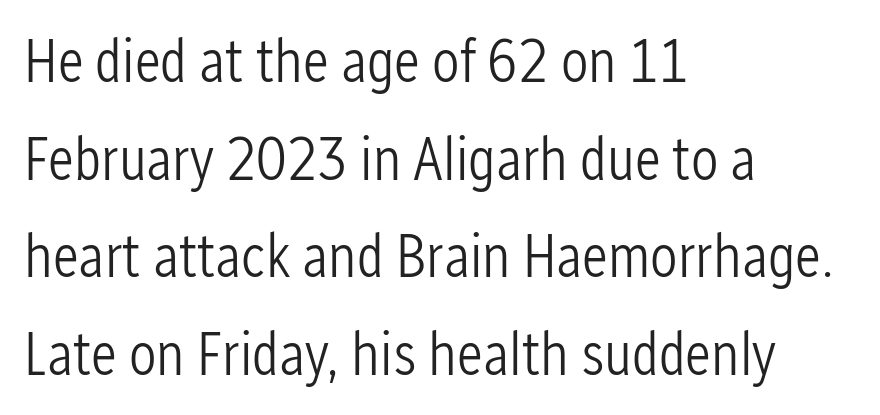
The image shows 61 px light, condensed sans-serif type, upright; set left-aligned, normal line spacing (1.6x), normal letter spacing, not underlined; low stroke contrast and a medium x-height.
